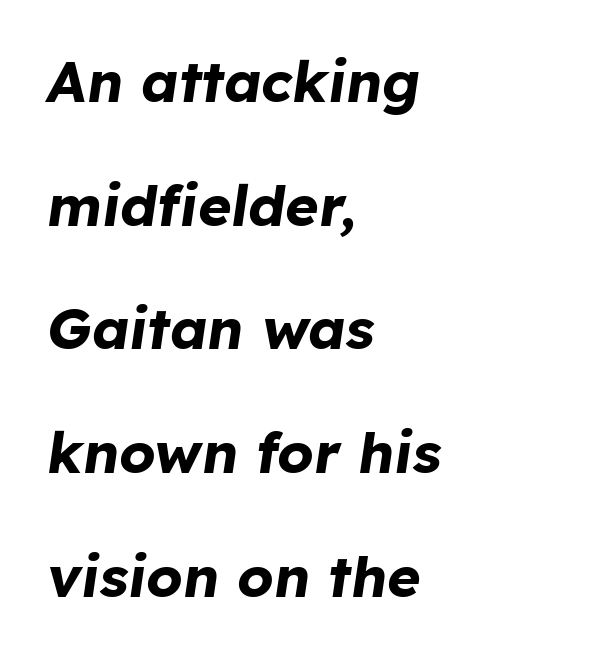
The image shows 57 px bold type, italic (leaning right); set left-aligned, loose line spacing (2.17x), normal letter spacing, not underlined; low stroke contrast and a medium x-height.
